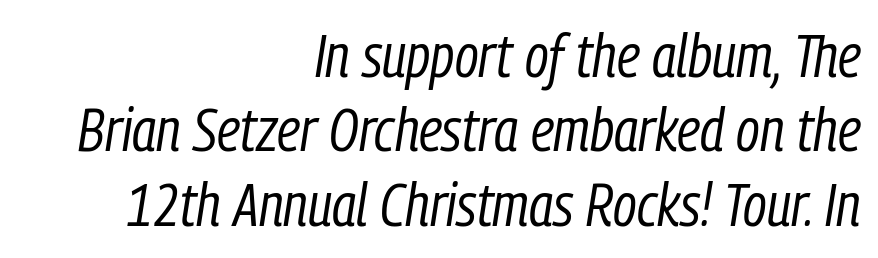
Q: Is the text bold? A: No.
Q: Is the text italic (slanted)? A: Yes, it leans right by about 9 degrees.
Q: Is the text underlined? A: No.
Q: How is the paragraph aligned? A: Right-aligned.
Q: Is the spacing between letters normal or unusually wide? A: Normal.
Q: Width (condensed, normal, or wide)? A: Condensed.
Q: Stroke contrast? A: Low.
Q: x-height? A: Medium.
Q: Monospaced? A: No.
